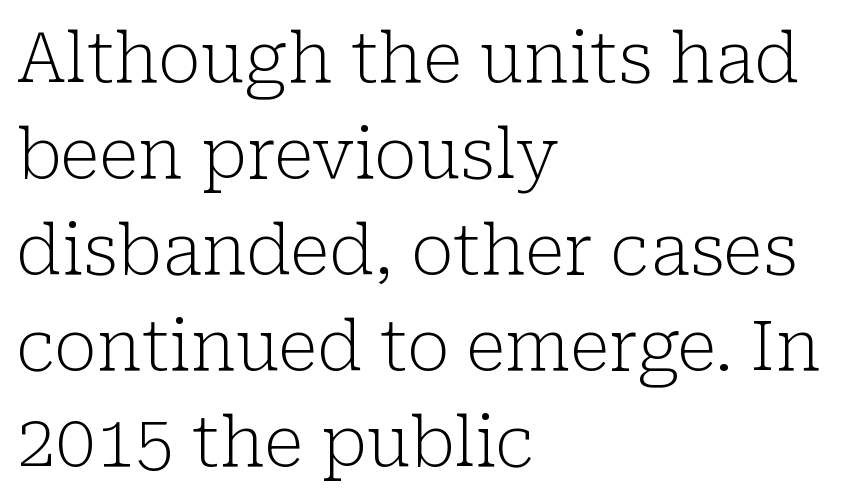
{"serif": "yes", "italic": "no", "bold": "no", "weight": "light", "width": "normal", "stroke_contrast": "low", "x_height": "medium", "monospaced": "no", "underline": "no", "align": "left", "line_spacing": "normal", "line_spacing_ratio": 1.37, "letter_spacing": "normal", "letter_spacing_em": 0.0, "glyph_px": 70}
